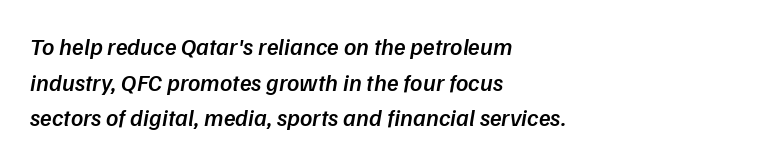
{"italic": "yes", "lean": "right", "slant_degrees": 9, "bold": "semi", "underline": "no", "align": "left", "line_spacing": "normal", "line_spacing_ratio": 1.48, "letter_spacing": "normal", "letter_spacing_em": 0.0, "glyph_px": 24}
